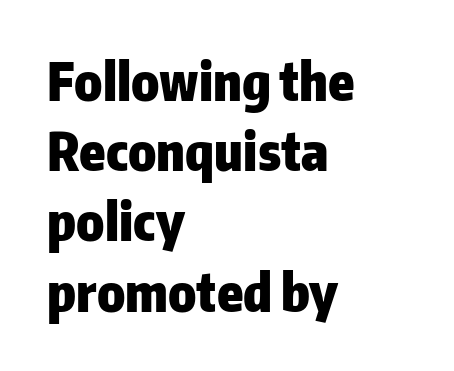
The image shows 52 px heavy sans-serif type, upright; set left-aligned, normal line spacing (1.35x), normal letter spacing, not underlined; low stroke contrast and a medium x-height.
